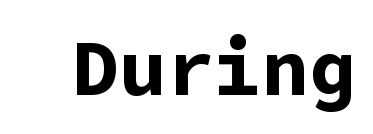
{"serif": "no", "italic": "no", "bold": "yes", "weight": "bold", "width": "normal", "stroke_contrast": "low", "x_height": "medium", "underline": "no", "letter_spacing": "normal", "letter_spacing_em": 0.0, "glyph_px": 79}
